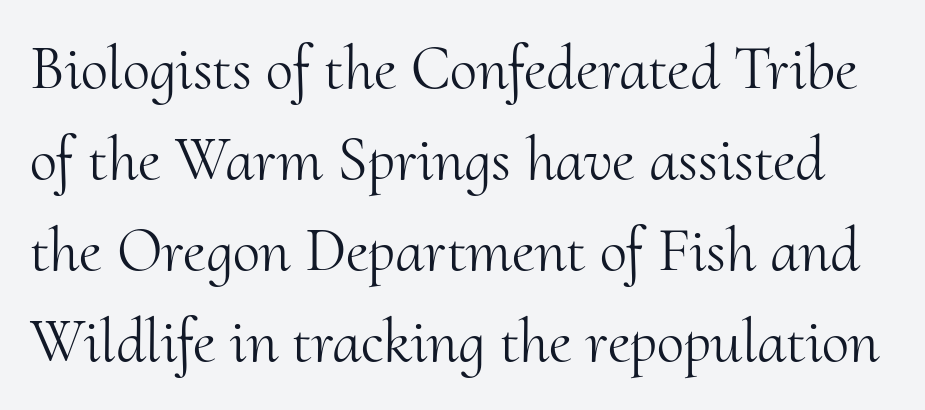
Q: Is the text bold? A: No.
Q: Is the text italic (slanted)? A: No, it is upright.
Q: Is the typeface a serif or a sans-serif typeface? A: Serif.
Q: Is the text underlined? A: No.
Q: Is the spacing between letters normal or unusually wide? A: Normal.
Q: Is the spacing between lines tight, normal or loose? A: Normal.
Q: Width (condensed, normal, or wide)? A: Normal.
Q: Stroke contrast? A: Medium.
Q: x-height? A: Small.
Q: Monospaced? A: No.
